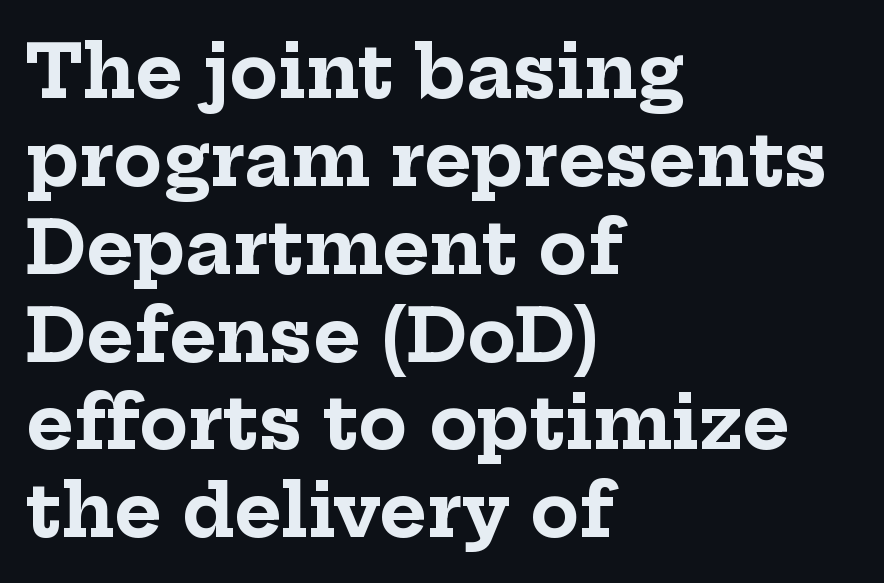
Heft: maximum for text — a bold. The strip under each line holds only bare page. The face used here is proportionally spaced, like ordinary book or web type. These lines keep a tight, regular rhythm from letter to letter. The passage is arranged the way most books set body copy — flush left.
